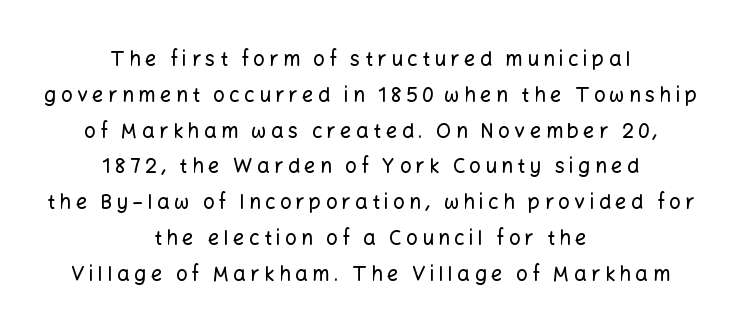
Compared with typical body copy, the letter spacing here is much looser. The compositor balanced each line on the midline. Descenders hang freely into open space. Characters remain perfectly vertical along every line.
